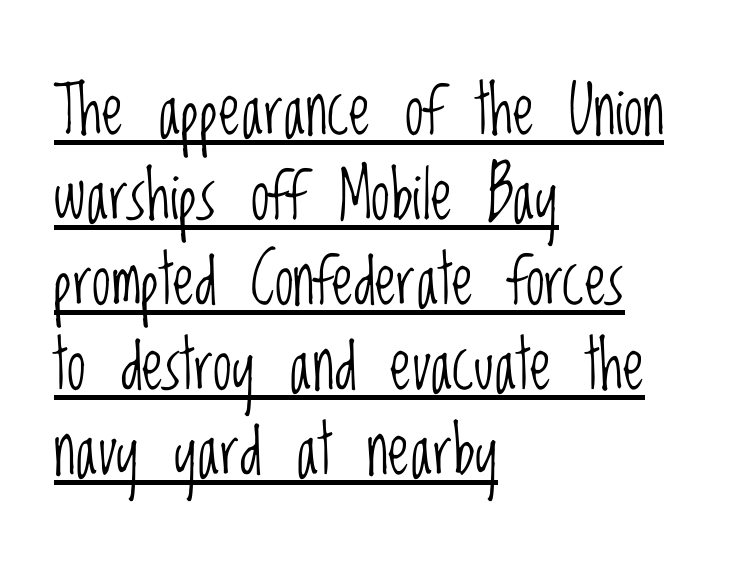
{"serif": "no", "italic": "no", "bold": "no", "weight": "light", "width": "condensed", "stroke_contrast": "low", "x_height": "large", "monospaced": "no", "underline": "yes", "align": "left", "line_spacing": "normal", "line_spacing_ratio": 1.25, "letter_spacing": "normal", "letter_spacing_em": 0.0, "glyph_px": 68}
